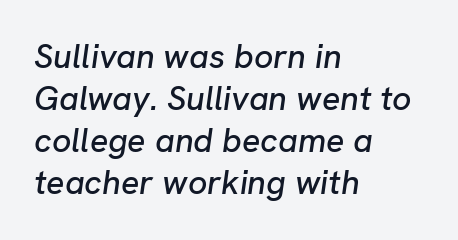
The image shows 34 px text type, italic (leaning right); set left-aligned, line spacing 1.24x, normal letter spacing, not underlined; low stroke contrast and a medium x-height.
